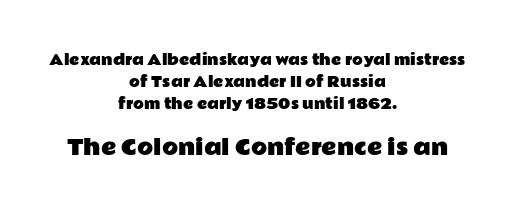
Q: Is the text italic (slanted)? A: No, it is upright.
Q: Is the text underlined? A: No.
Q: How is the paragraph aligned? A: Centered.
Q: Is the spacing between letters normal or unusually wide? A: Normal.
Q: Is the spacing between lines tight, normal or loose? A: Normal.
Q: Which block of text is set in a larger size, the first (top) or the second (bottom)? A: The second (bottom) one.
